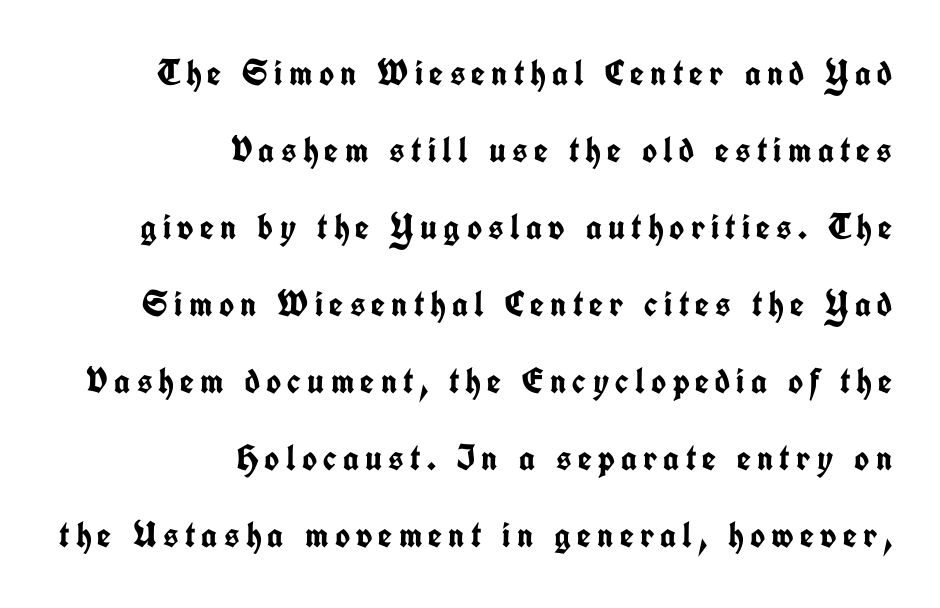
{"serif": "no", "italic": "no", "bold": "yes", "weight": "semibold", "width": "condensed", "stroke_contrast": "low", "x_height": "medium", "monospaced": "no", "underline": "no", "align": "right", "line_spacing": "loose", "line_spacing_ratio": 2.14, "glyph_px": 36}
